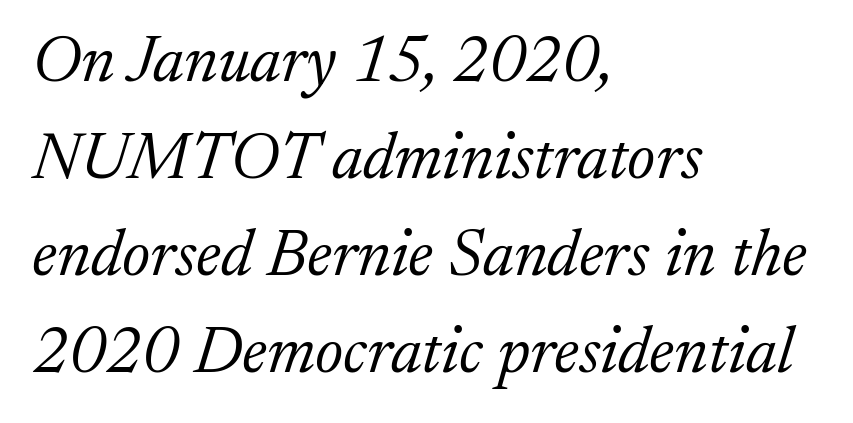
{"serif": "yes", "italic": "yes", "lean": "right", "slant_degrees": 17, "bold": "no", "weight": "light", "width": "normal", "stroke_contrast": "low", "x_height": "medium", "monospaced": "no", "underline": "no", "align": "left", "line_spacing": "normal", "line_spacing_ratio": 1.47, "letter_spacing": "normal", "letter_spacing_em": 0.0, "glyph_px": 66}
